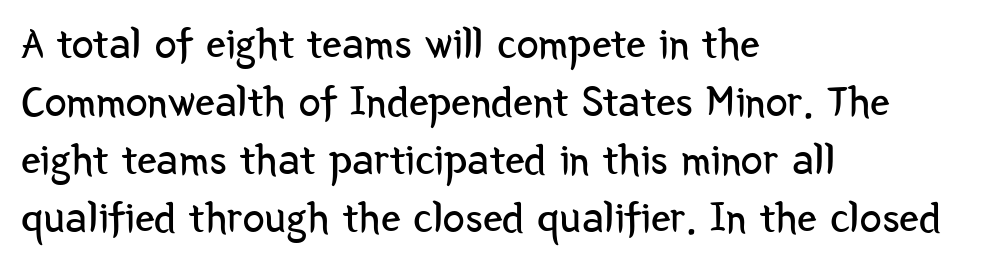
Q: Is the text bold? A: No.
Q: Is the text italic (slanted)? A: No, it is upright.
Q: Is the typeface a serif or a sans-serif typeface? A: Sans-serif.
Q: Is the text underlined? A: No.
Q: How is the paragraph aligned? A: Left-aligned.
Q: Is the spacing between letters normal or unusually wide? A: Normal.
Q: Is the spacing between lines tight, normal or loose? A: Normal.
Q: Width (condensed, normal, or wide)? A: Condensed.
Q: Stroke contrast? A: Low.
Q: x-height? A: Medium.
Q: Monospaced? A: No.
